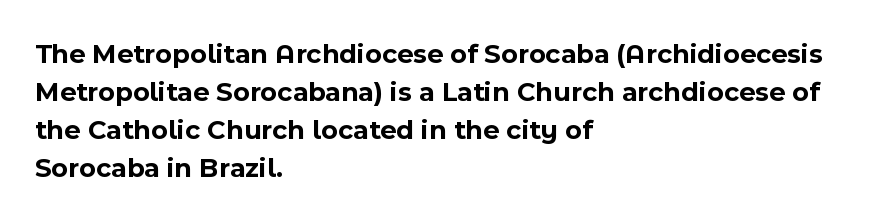
A typesetter would call this leading conventional body-copy spacing. A sans-serif font was chosen for this passage. Posture: upright roman. Line starts are locked; line ends wander.
